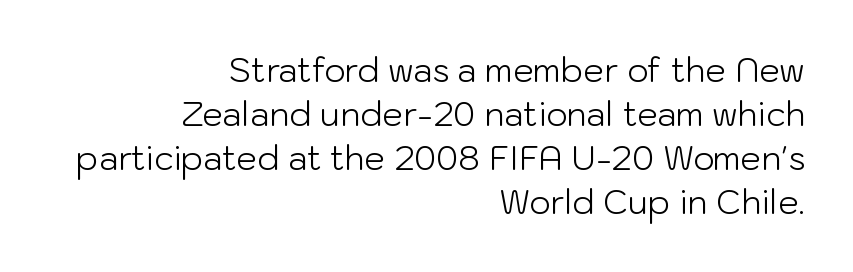
The letters sit at their default tracking, neither squeezed nor spread. Interline gaps are of average width in this sample. Note the varied advance widths — an 'i' is clearly narrower than an 'm'. No heavy texture on the line: the type isn't bold. The typeface chosen for these lines omits serifs.
